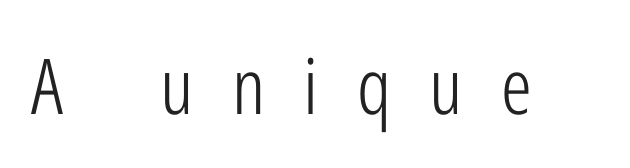
Look at the tracking — it's clearly loosened, letters drifting apart. The face used here is a sans, in the tradition of grotesques and geometrics. Is the stroke heavy? The answer is a plain regular-or-lighter. The face used here is proportionally spaced, like ordinary book or web type. Bare-footed words on every line. Is there any slant? The stems are plumb.
